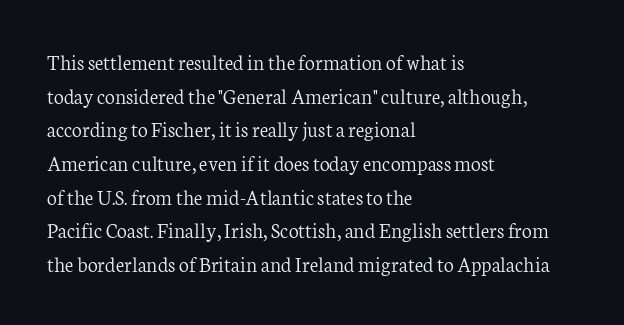
Q: Is the text bold? A: No.
Q: Is the text italic (slanted)? A: No, it is upright.
Q: Is the text underlined? A: No.
Q: How is the paragraph aligned? A: Left-aligned.
Q: Is the spacing between letters normal or unusually wide? A: Normal.
Q: Is the spacing between lines tight, normal or loose? A: Normal.
